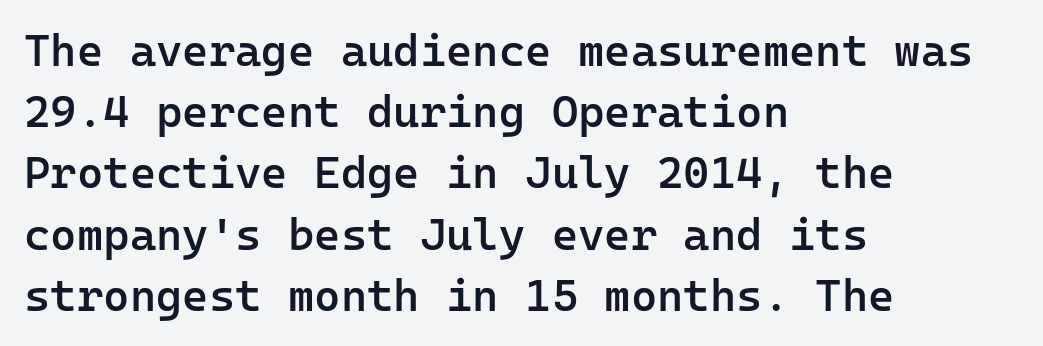
Vertical spacing — default. These words are printed semibold, heavier than regular yet not bold. When letters stand straight like this, we call the style roman or upright. Serif or sans? Sans — the stroke terminals are bare. The words here are not underlined.
